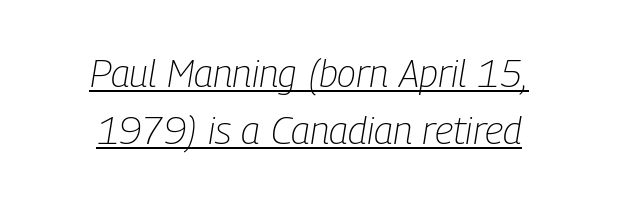
What's the leading like? Ordinary, nothing unusual. In designer terms, the underline attribute is active on this setting. Emphasis-style slanted type is in use. Looks like regular typesetting: each glyph gets only the width it needs. The letterforms sit at book weight or below.
